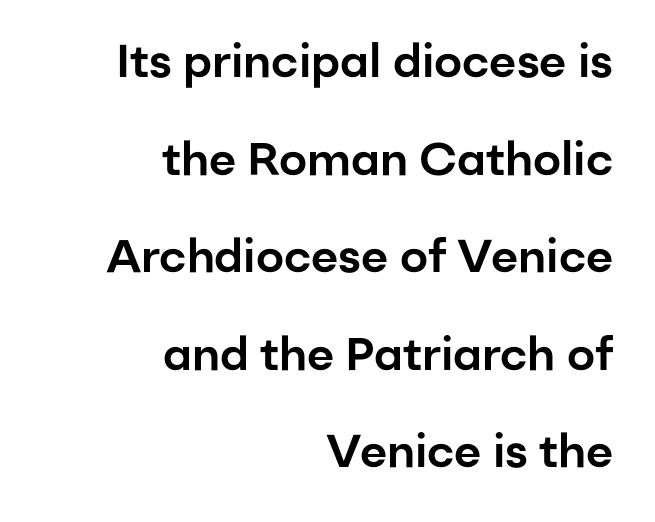
The image shows 46 px sans-serif type, upright; set right-aligned, loose line spacing (2.12x), normal letter spacing, not underlined; low stroke contrast and a medium x-height.
